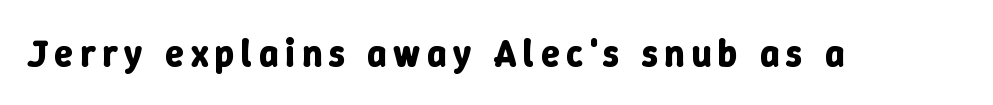
{"italic": "no", "bold": "yes", "weight": "bold", "width": "normal", "stroke_contrast": "low", "x_height": "medium", "monospaced": "no", "underline": "no", "glyph_px": 38}
